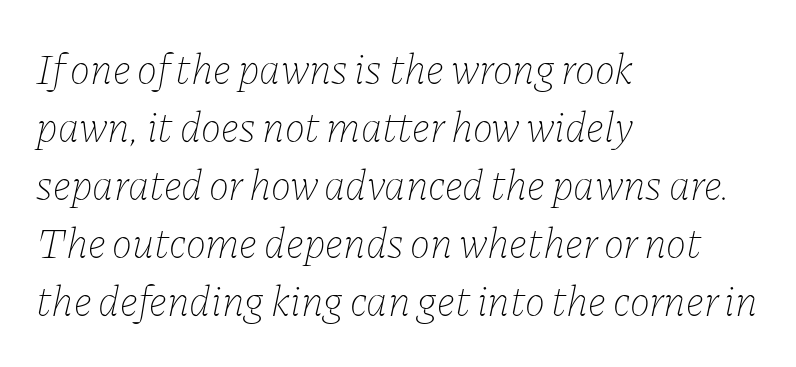
{"italic": "yes", "lean": "right", "slant_degrees": 11, "bold": "no", "weight": "thin", "width": "normal", "stroke_contrast": "low", "x_height": "medium", "monospaced": "no", "underline": "no", "align": "left", "line_spacing": "normal", "line_spacing_ratio": 1.35, "letter_spacing": "normal", "letter_spacing_em": 0.0, "glyph_px": 43}
